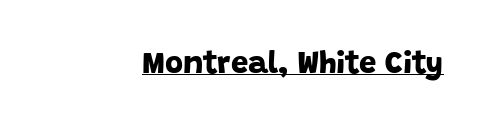
Q: Is the text bold? A: Yes.
Q: Is the typeface a serif or a sans-serif typeface? A: Sans-serif.
Q: Is the text underlined? A: Yes.
Q: Is the spacing between letters normal or unusually wide? A: Normal.
Q: Width (condensed, normal, or wide)? A: Normal.
Q: Stroke contrast? A: Low.
Q: x-height? A: Large.
Q: Monospaced? A: No.
